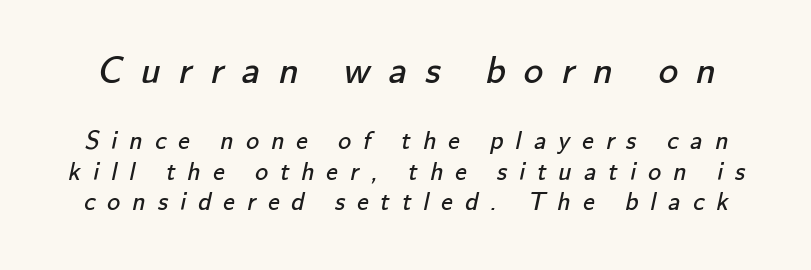
{"serif": "no", "bold": "no", "weight": "regular", "width": "normal", "stroke_contrast": "low", "x_height": "small", "monospaced": "no", "underline": "no", "line_spacing_ratio": 1.16, "letter_spacing": "wide", "letter_spacing_em": 0.46, "larger_block": "first", "size_ratio": 1.5, "glyph_px": 39}
